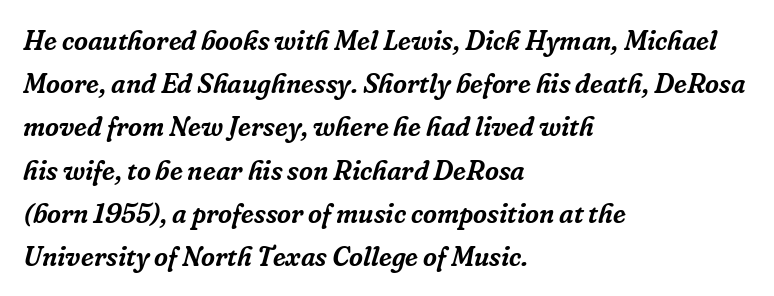
Q: Is the text italic (slanted)? A: Yes, it leans right by about 16 degrees.
Q: Is the text underlined? A: No.
Q: How is the paragraph aligned? A: Left-aligned.
Q: Is the spacing between letters normal or unusually wide? A: Normal.
Q: Is the spacing between lines tight, normal or loose? A: Normal.
